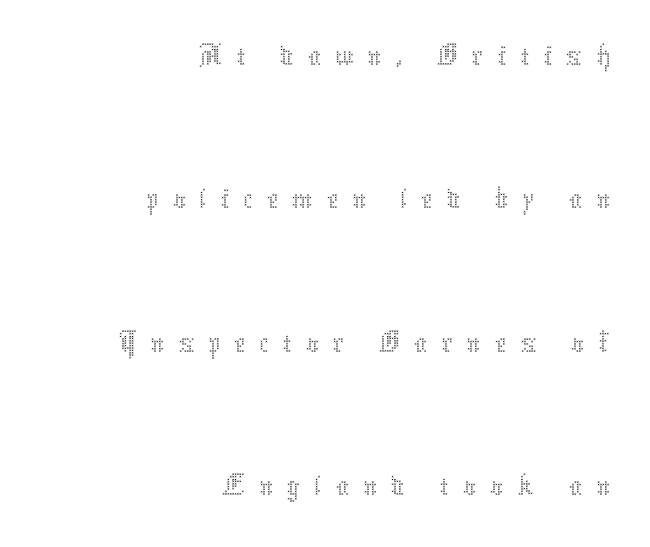
Notice the wide empty band between every row — that's loose leading. Check the space under the baseline: it is left empty. Does the copy run flush right? Yes — the right margin is perfectly even. The strokes carry an ordinary text weight at most.
